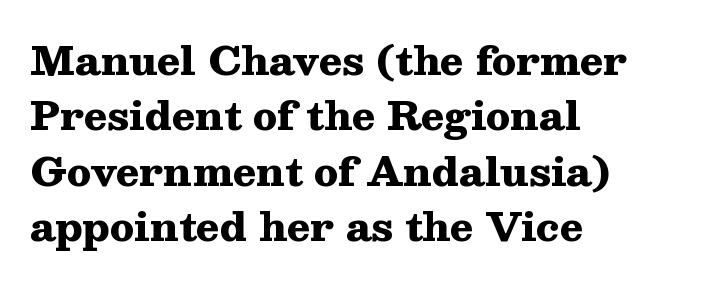
Q: Is the text bold? A: Yes.
Q: Is the text italic (slanted)? A: No, it is upright.
Q: Is the typeface a serif or a sans-serif typeface? A: Serif.
Q: Is the text underlined? A: No.
Q: How is the paragraph aligned? A: Left-aligned.
Q: Is the spacing between letters normal or unusually wide? A: Normal.
Q: Is the spacing between lines tight, normal or loose? A: Normal.
Q: Width (condensed, normal, or wide)? A: Wide.
Q: Stroke contrast? A: Medium.
Q: x-height? A: Medium.
Q: Monospaced? A: No.
